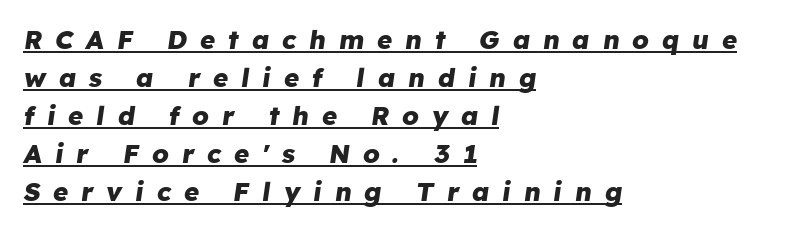
The image shows 26 px bold type, italic (leaning right); set left-aligned, normal line spacing (1.46x), unusually wide letter spacing (+0.49 em), underlined.
